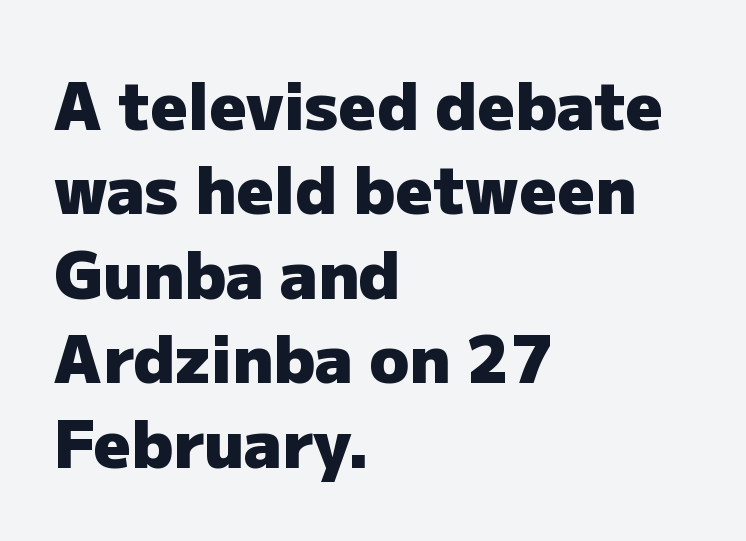
{"serif": "no", "italic": "no", "bold": "yes", "weight": "heavy", "width": "normal", "stroke_contrast": "low", "x_height": "medium", "monospaced": "no", "underline": "no", "align": "left", "line_spacing": "normal", "line_spacing_ratio": 1.3, "letter_spacing": "normal", "letter_spacing_em": 0.0, "glyph_px": 65}
